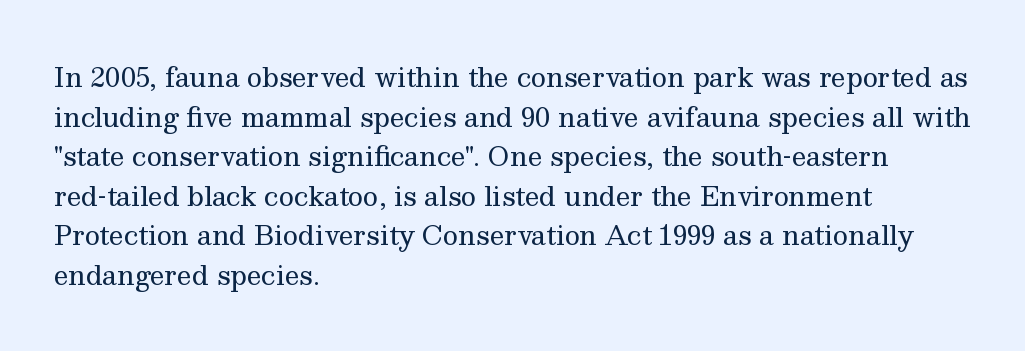
{"italic": "no", "bold": "no", "underline": "no", "align": "left", "line_spacing": "normal", "line_spacing_ratio": 1.52, "letter_spacing": "normal", "letter_spacing_em": 0.0, "glyph_px": 26}
